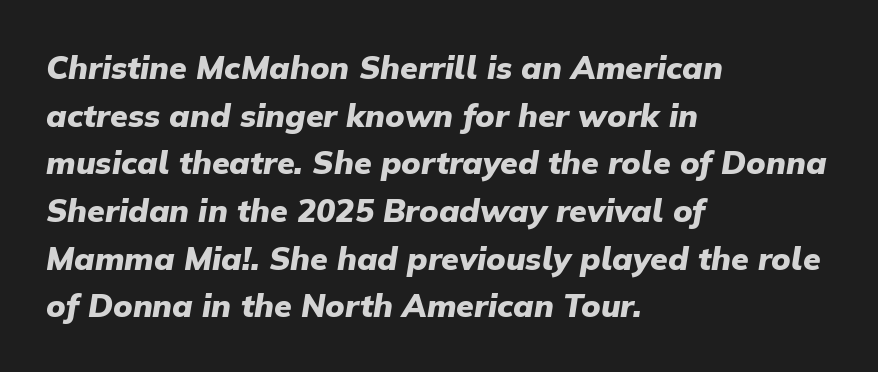
Q: Is the text bold? A: Yes.
Q: Is the text italic (slanted)? A: Yes, it leans right by about 9 degrees.
Q: Is the text underlined? A: No.
Q: How is the paragraph aligned? A: Left-aligned.
Q: Is the spacing between letters normal or unusually wide? A: Normal.
Q: Is the spacing between lines tight, normal or loose? A: Normal.
Q: Width (condensed, normal, or wide)? A: Normal.
Q: Stroke contrast? A: Low.
Q: x-height? A: Medium.
Q: Monospaced? A: No.
